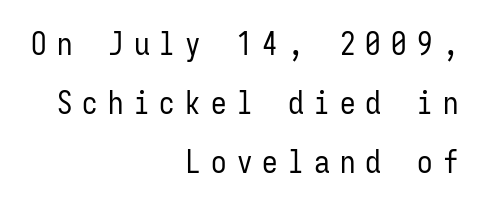
{"serif": "no", "italic": "no", "bold": "no", "weight": "regular", "width": "condensed", "stroke_contrast": "low", "x_height": "medium", "monospaced": "yes", "underline": "no", "align": "right", "line_spacing": "loose", "line_spacing_ratio": 1.9, "letter_spacing": "wide", "letter_spacing_em": 0.33, "glyph_px": 31}
